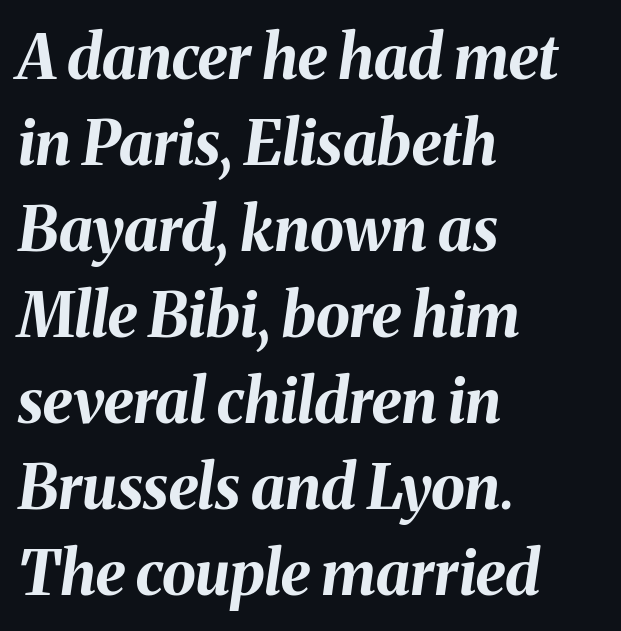
Q: Is the text bold? A: Yes.
Q: Is the text italic (slanted)? A: Yes, it leans right by about 8 degrees.
Q: Is the text underlined? A: No.
Q: How is the paragraph aligned? A: Left-aligned.
Q: Is the spacing between letters normal or unusually wide? A: Normal.
Q: Is the spacing between lines tight, normal or loose? A: Normal.
Q: Width (condensed, normal, or wide)? A: Normal.
Q: Stroke contrast? A: Medium.
Q: x-height? A: Medium.
Q: Monospaced? A: No.
